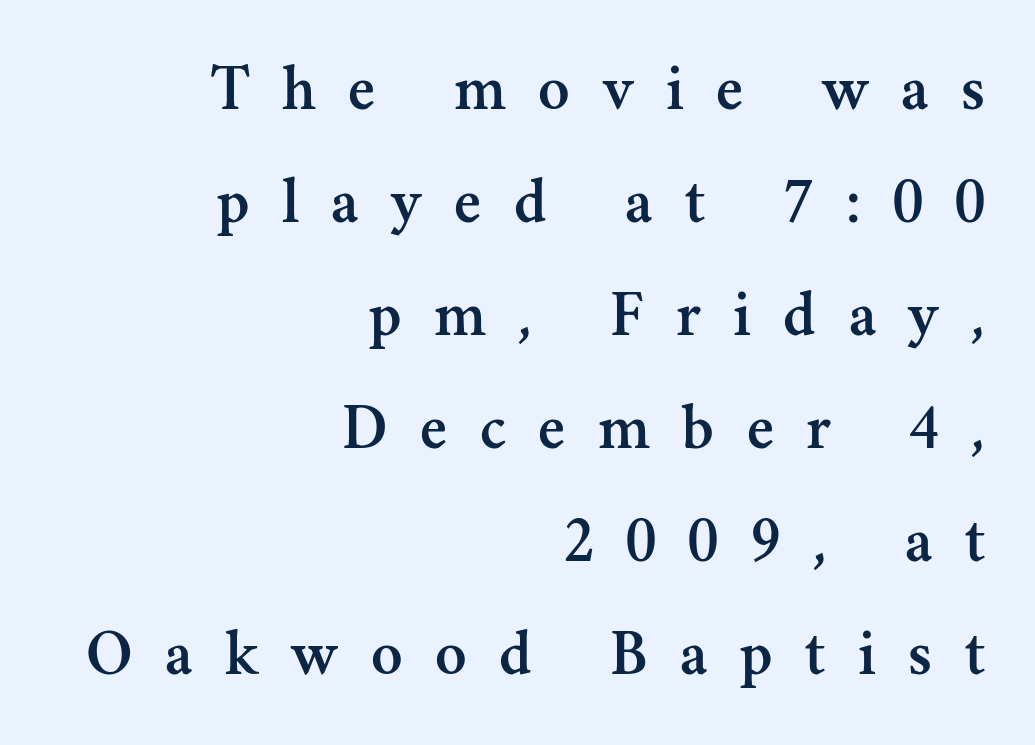
{"serif": "yes", "italic": "no", "width": "normal", "stroke_contrast": "medium", "x_height": "small", "monospaced": "no", "underline": "no", "align": "right", "line_spacing_ratio": 1.74, "letter_spacing": "wide", "letter_spacing_em": 0.5, "glyph_px": 65}
